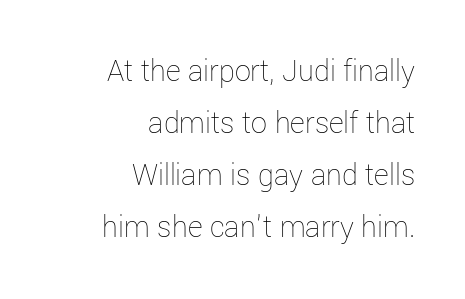
Q: Is the text bold? A: No.
Q: Is the text italic (slanted)? A: No, it is upright.
Q: Is the text underlined? A: No.
Q: How is the paragraph aligned? A: Right-aligned.
Q: Is the spacing between letters normal or unusually wide? A: Normal.
Q: Is the spacing between lines tight, normal or loose? A: Normal.
Q: Width (condensed, normal, or wide)? A: Normal.
Q: Stroke contrast? A: Low.
Q: x-height? A: Medium.
Q: Monospaced? A: No.
